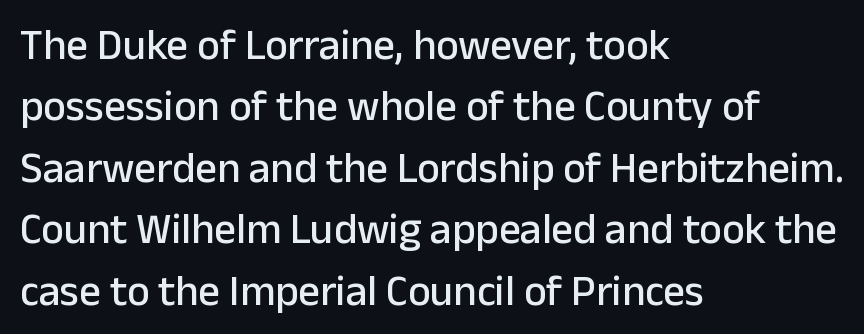
The image shows 43 px sans-serif type, upright; set left-aligned, normal line spacing (1.43x), normal letter spacing, not underlined; low stroke contrast and a medium x-height.
